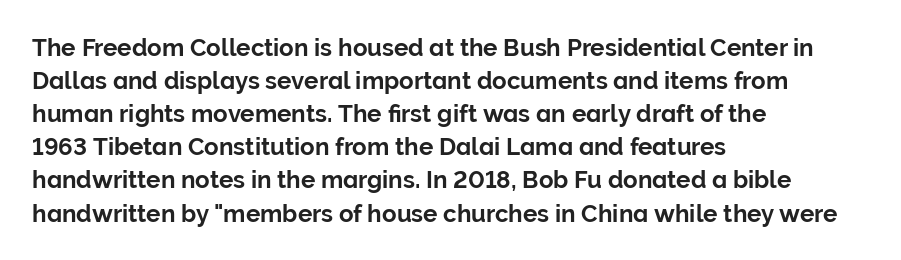
Q: Is the text italic (slanted)? A: No, it is upright.
Q: Is the text underlined? A: No.
Q: How is the paragraph aligned? A: Left-aligned.
Q: Is the spacing between letters normal or unusually wide? A: Normal.
Q: Is the spacing between lines tight, normal or loose? A: Normal.
